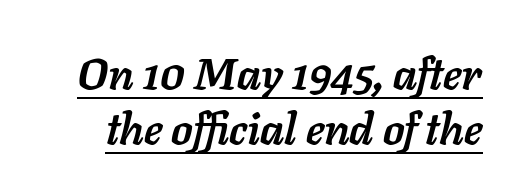
Q: Is the text bold? A: Yes.
Q: Is the text italic (slanted)? A: Yes, it leans right by about 11 degrees.
Q: Is the text underlined? A: Yes.
Q: Is the spacing between letters normal or unusually wide? A: Normal.
Q: Width (condensed, normal, or wide)? A: Normal.
Q: Stroke contrast? A: Low.
Q: x-height? A: Medium.
Q: Monospaced? A: No.
